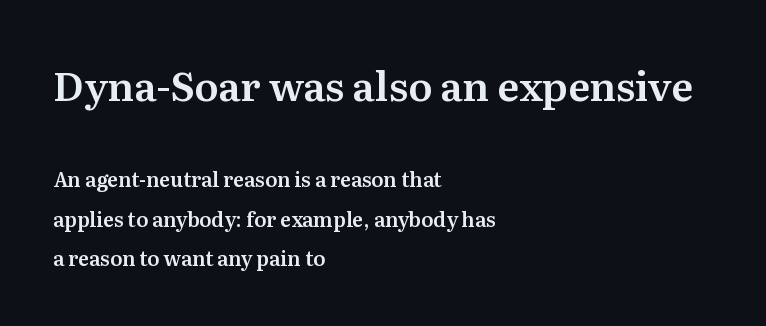
The image shows 40 px serif type, upright; set left-aligned, loose line spacing (1.96x), normal letter spacing, not underlined; the first (top) block is 2.0x larger; medium stroke contrast and a medium x-height.
